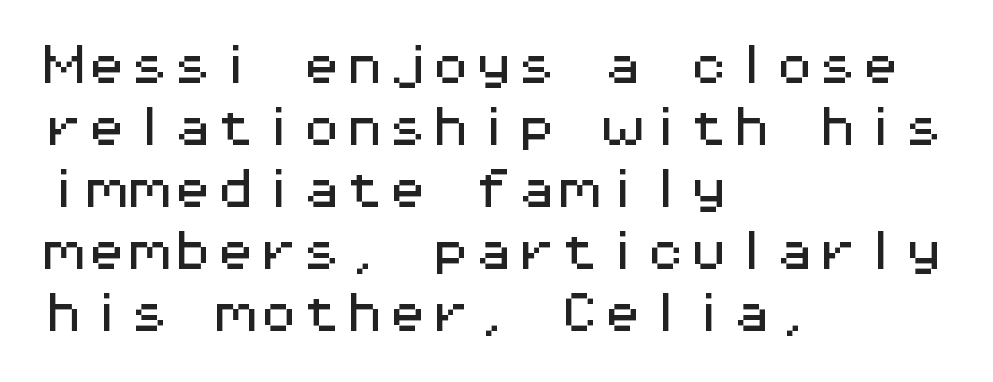
The image shows 43 px wide sans-serif type, upright, monospaced; set left-aligned, normal line spacing (1.44x), normal letter spacing, not underlined; medium stroke contrast and a medium x-height.
